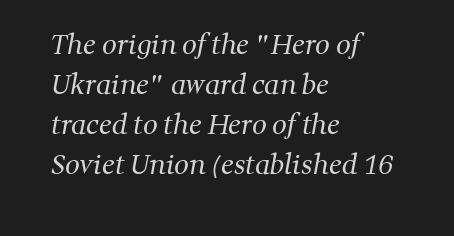
Q: Is the text bold? A: No.
Q: Is the text underlined? A: No.
Q: How is the paragraph aligned? A: Left-aligned.
Q: Is the spacing between letters normal or unusually wide? A: Normal.
Q: Is the spacing between lines tight, normal or loose? A: Normal.
